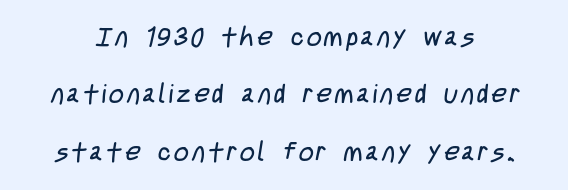
The image shows 26 px text type; set loose line spacing (2.21x), not underlined.
